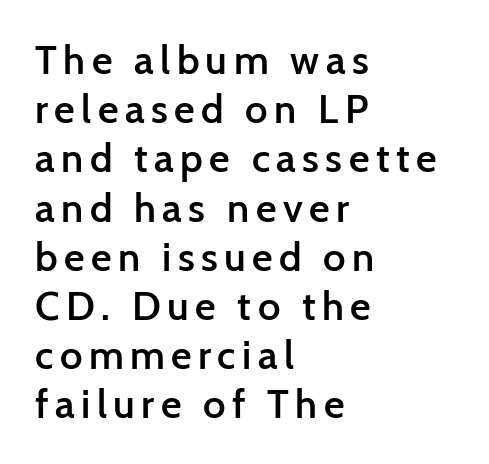
In CSS terms this would be text-align: left. A typesetter would call this proportional, since set widths differ per character. A bit beefed up — I'd call it semibold rather than bold. Posture: vertical.
